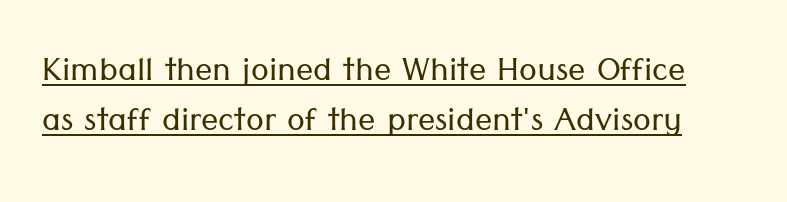
Compared with typical body copy, the letter spacing here is the same. This sample has the flowing, uneven cadence of proportional lettering. Decoration check: the copy is underlined. Nothing sits at the stroke ends, so this counts as sans-serif. Italic? Not at all — the glyphs are vertical. The face looks like a standard text weight, possibly lighter.
